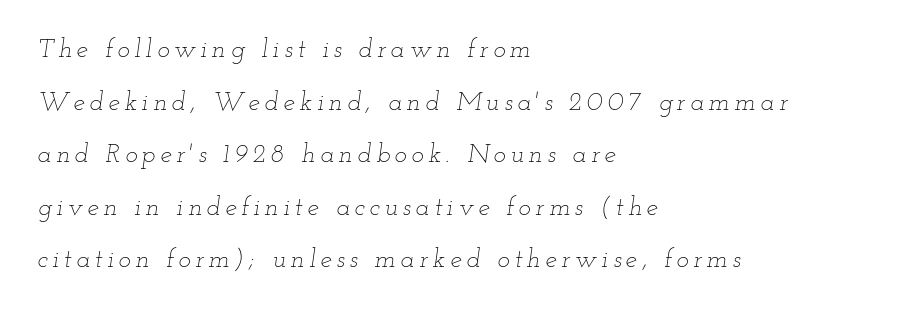
Q: Is the text bold? A: No.
Q: Is the text italic (slanted)? A: Yes, it leans right by about 12 degrees.
Q: Is the text underlined? A: No.
Q: How is the paragraph aligned? A: Left-aligned.
Q: Is the spacing between lines tight, normal or loose? A: Loose.
